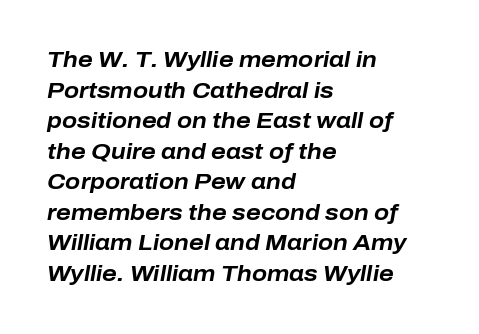
Q: Is the text bold? A: Yes.
Q: Is the text italic (slanted)? A: Yes, it leans right by about 10 degrees.
Q: Is the text underlined? A: No.
Q: How is the paragraph aligned? A: Left-aligned.
Q: Is the spacing between letters normal or unusually wide? A: Normal.
Q: Is the spacing between lines tight, normal or loose? A: Normal.
